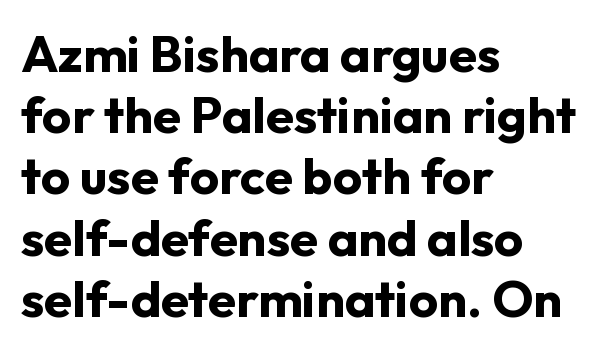
{"serif": "no", "italic": "no", "bold": "yes", "weight": "bold", "width": "normal", "stroke_contrast": "low", "x_height": "medium", "monospaced": "no", "underline": "no", "align": "left", "line_spacing_ratio": 1.2, "letter_spacing": "normal", "letter_spacing_em": 0.0, "glyph_px": 51}
